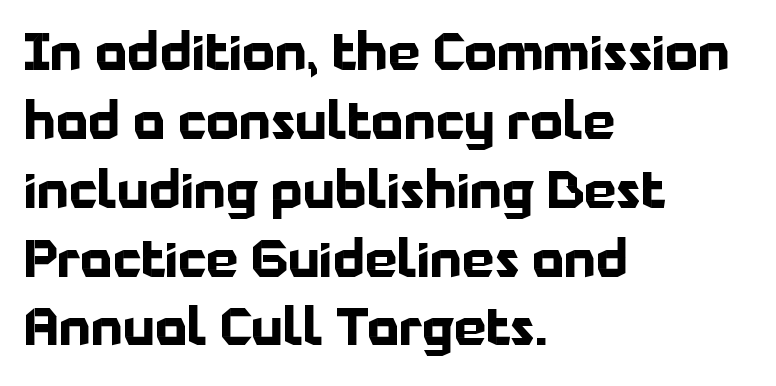
Tracking here is standard; glyphs follow each other at the usual distance. Typographically, this falls in the sans-serif category. In CSS terms this would be text-align: left. A typesetter would call this leading conventional body-copy spacing. Is there any slant? The stems are plumb. Note the varied advance widths — an 'i' is clearly narrower than an 'm'.
